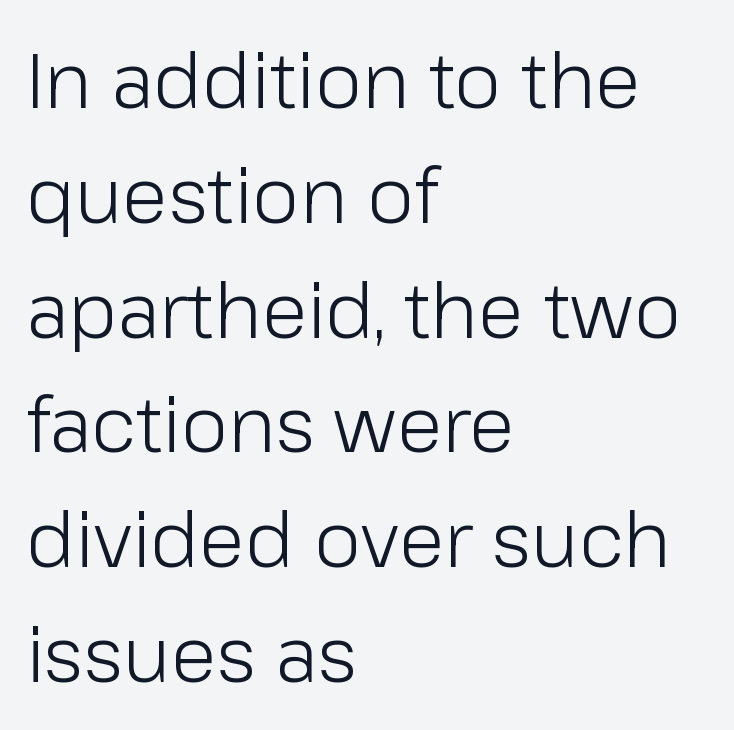
Students, observe: this is what conventionally led text looks like. Inter-character spacing is left at the font's built-in metrics. A sans-serif font was chosen for this passage. Posture: upright roman. Spacing verdict: proportional, widths tailored to each character.
